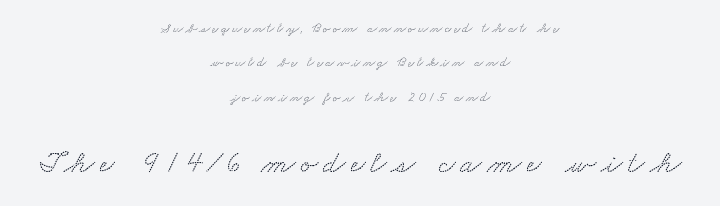
{"serif": "yes", "width": "wide", "stroke_contrast": "low", "x_height": "small", "monospaced": "no", "underline": "no", "align": "center", "line_spacing": "loose", "line_spacing_ratio": 2.45, "larger_block": "second", "size_ratio": 2.29, "glyph_px": 32}
